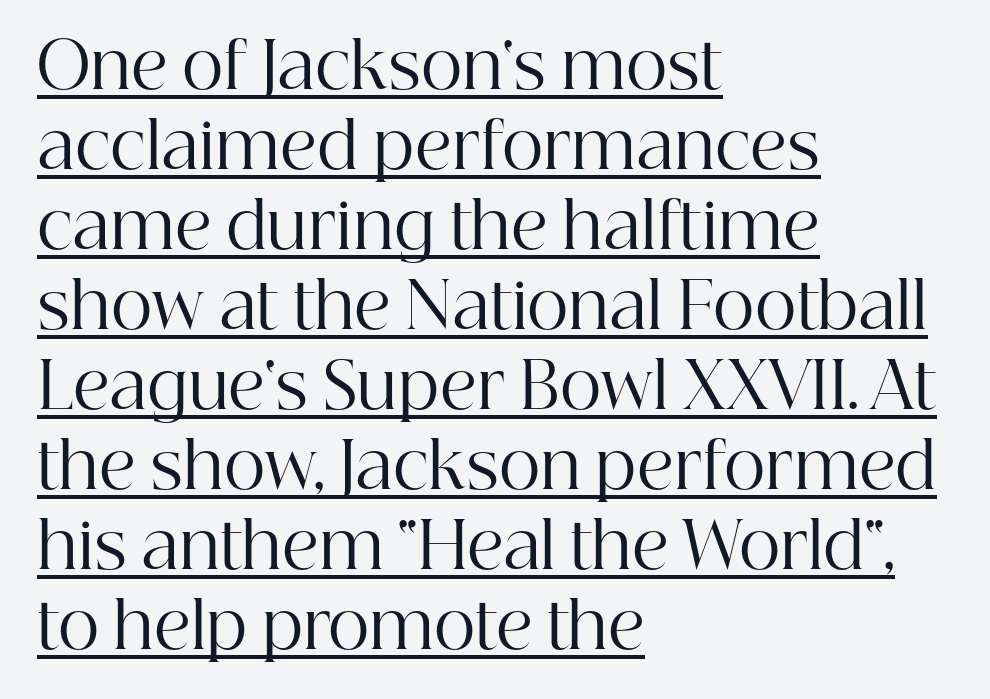
There is no visible air inserted between adjacent glyphs. The setting favours the left margin, as ordinary paragraphs usually do. When letters stand straight like this, we call the style roman or upright. One glance says typical: line gaps are just what's usual.
